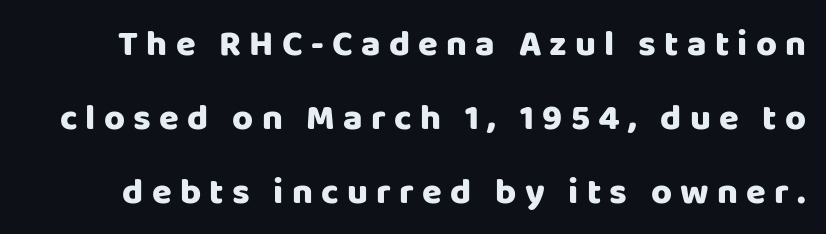
{"serif": "no", "italic": "no", "width": "normal", "stroke_contrast": "low", "x_height": "large", "monospaced": "no", "underline": "no", "line_spacing": "loose", "line_spacing_ratio": 2.05, "letter_spacing": "wide", "letter_spacing_em": 0.23, "glyph_px": 36}
